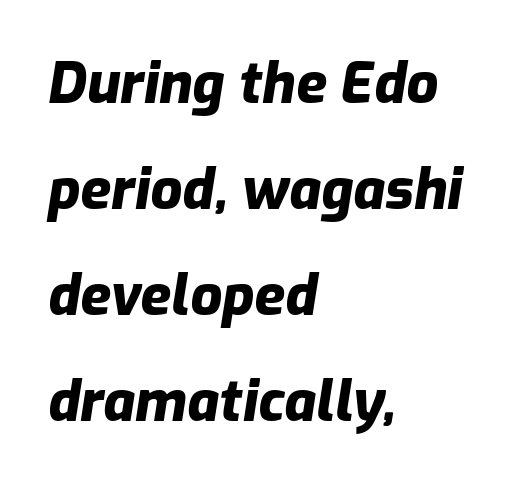
The ragged edge is on the right, which tells us the setting is flush left. Think of a printed novel: that variable character pitch is what you see here. The letterforms sit shoulder to shoulder at normal distance. Words float on clear page, feet unadorned. The glyphs have the mass of a bold cut. Compared with ordinary roman type, these characters are visibly tilted.
